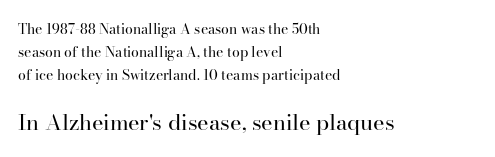
{"italic": "no", "bold": "no", "underline": "no", "align": "left", "line_spacing": "normal", "line_spacing_ratio": 1.65, "letter_spacing": "normal", "letter_spacing_em": 0.0, "larger_block": "second", "size_ratio": 1.57, "glyph_px": 22}
